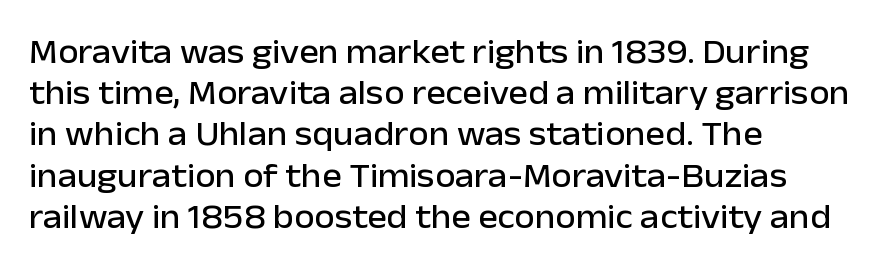
Q: Is the text italic (slanted)? A: No, it is upright.
Q: Is the typeface a serif or a sans-serif typeface? A: Sans-serif.
Q: Is the text underlined? A: No.
Q: How is the paragraph aligned? A: Left-aligned.
Q: Is the spacing between letters normal or unusually wide? A: Normal.
Q: Is the spacing between lines tight, normal or loose? A: Normal.
Q: Width (condensed, normal, or wide)? A: Normal.
Q: Stroke contrast? A: Low.
Q: x-height? A: Medium.
Q: Monospaced? A: No.
